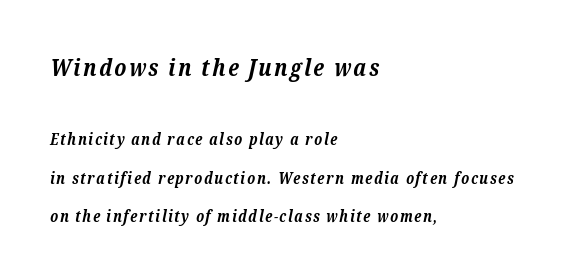
Q: Is the text bold? A: Yes.
Q: Is the text italic (slanted)? A: Yes, it leans right by about 12 degrees.
Q: Is the text underlined? A: No.
Q: How is the paragraph aligned? A: Left-aligned.
Q: Is the spacing between lines tight, normal or loose? A: Loose.
Q: Which block of text is set in a larger size, the first (top) or the second (bottom)? A: The first (top) one.
